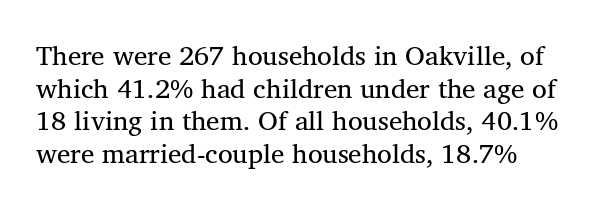
Q: Is the text bold? A: No.
Q: Is the text italic (slanted)? A: No, it is upright.
Q: Is the text underlined? A: No.
Q: Is the spacing between letters normal or unusually wide? A: Normal.
